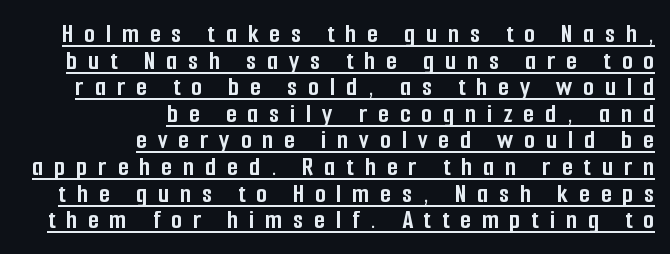
The image shows 28 px semibold, condensed sans-serif type, upright; set right-aligned, tight line spacing (0.95x), unusually wide letter spacing (+0.39 em), underlined; low stroke contrast and a medium x-height.
